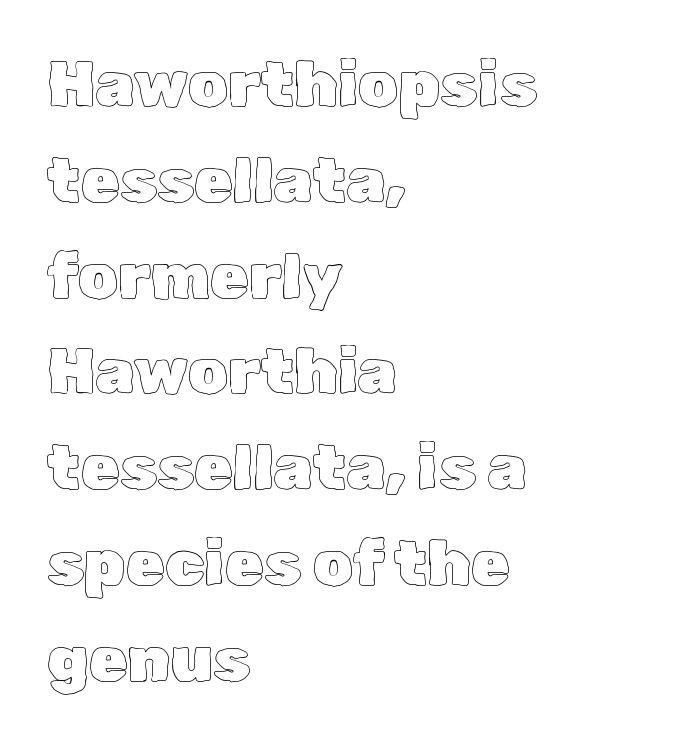
The image shows 63 px text type, upright; set left-aligned, normal line spacing (1.52x), normal letter spacing, not underlined; a medium x-height.
